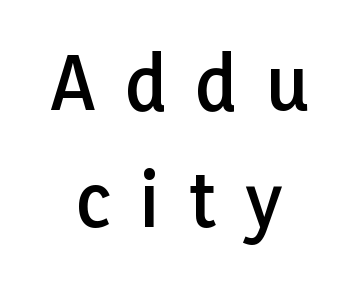
The image shows 71 px semibold sans-serif type, upright; set centered, normal line spacing (1.65x), unusually wide letter spacing (+0.42 em), not underlined; low stroke contrast and a medium x-height.
